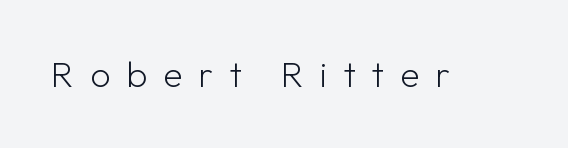
Q: Is the text bold? A: No.
Q: Is the text italic (slanted)? A: No, it is upright.
Q: Is the typeface a serif or a sans-serif typeface? A: Sans-serif.
Q: Is the text underlined? A: No.
Q: Is the spacing between letters normal or unusually wide? A: Unusually wide.
Q: Width (condensed, normal, or wide)? A: Normal.
Q: Stroke contrast? A: Low.
Q: x-height? A: Medium.
Q: Monospaced? A: No.
